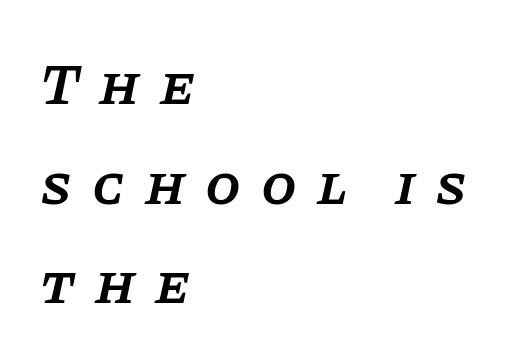
{"serif": "yes", "italic": "yes", "lean": "right", "slant_degrees": 11, "bold": "semi", "weight": "semibold", "width": "normal", "stroke_contrast": "low", "x_height": "large", "monospaced": "no", "underline": "no", "align": "left", "line_spacing_ratio": 1.75, "letter_spacing": "wide", "letter_spacing_em": 0.35, "glyph_px": 57}
